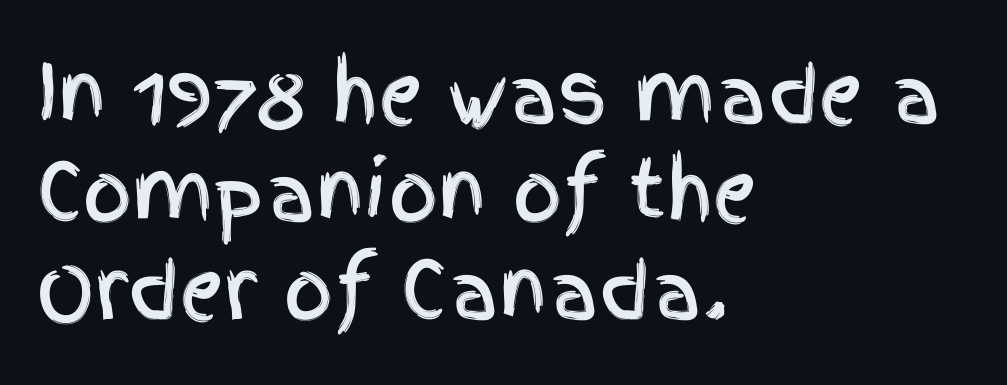
Q: Is the text italic (slanted)? A: No, it is upright.
Q: Is the typeface a serif or a sans-serif typeface? A: Sans-serif.
Q: Is the text underlined? A: No.
Q: How is the paragraph aligned? A: Left-aligned.
Q: Is the spacing between letters normal or unusually wide? A: Normal.
Q: Is the spacing between lines tight, normal or loose? A: Normal.
Q: Width (condensed, normal, or wide)? A: Condensed.
Q: x-height? A: Large.
Q: Monospaced? A: No.
